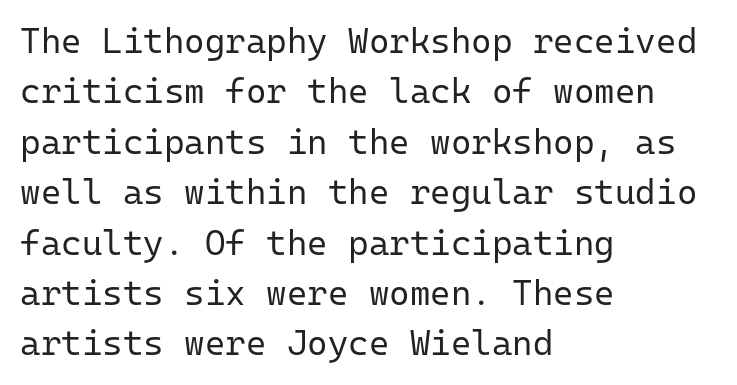
The face used here is a sans, in the tradition of grotesques and geometrics. How are the letters spaced? Ordinarily, with no added tracking. The paragraph shown leans on its left margin. A typesetter would mark this as roman, not italic.
